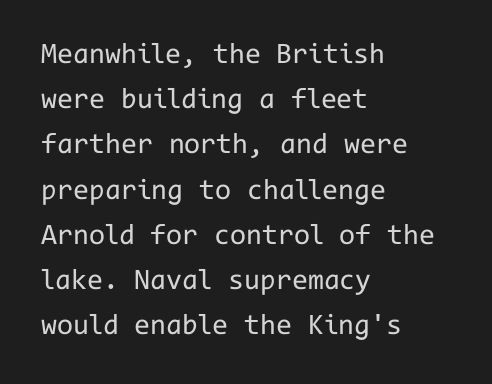
Q: Is the text bold? A: No.
Q: Is the text italic (slanted)? A: No, it is upright.
Q: Is the typeface a serif or a sans-serif typeface? A: Sans-serif.
Q: Is the text underlined? A: No.
Q: How is the paragraph aligned? A: Left-aligned.
Q: Is the spacing between letters normal or unusually wide? A: Normal.
Q: Is the spacing between lines tight, normal or loose? A: Normal.
Q: Width (condensed, normal, or wide)? A: Normal.
Q: Stroke contrast? A: Low.
Q: x-height? A: Medium.
Q: Monospaced? A: Yes.
